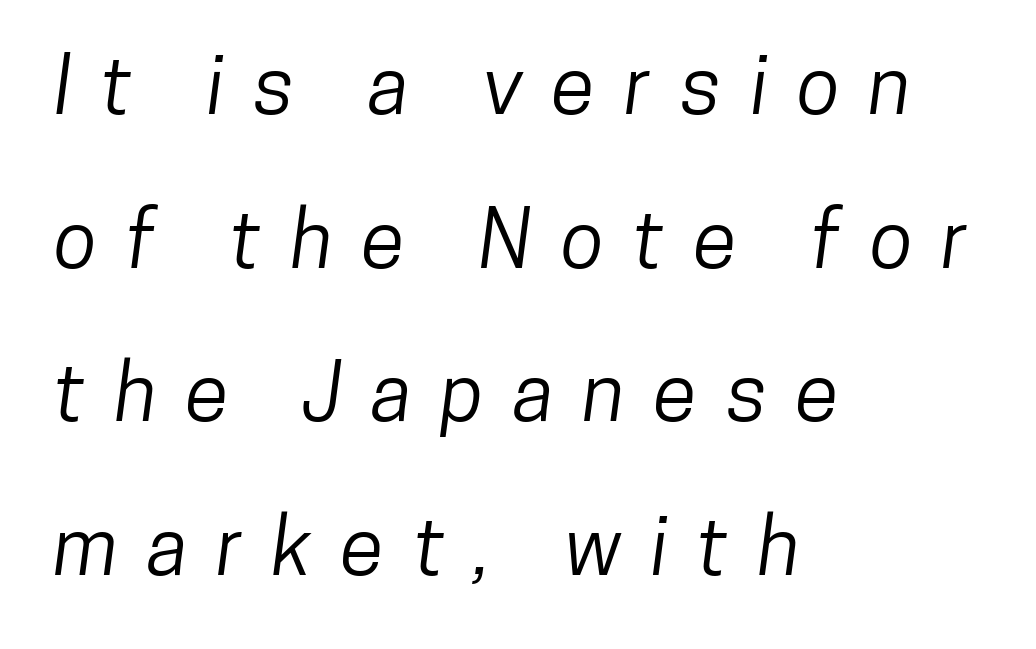
The image shows 80 px condensed sans-serif type; set left-aligned, loose line spacing (1.92x), unusually wide letter spacing (+0.36 em), not underlined; low stroke contrast and a medium x-height.
